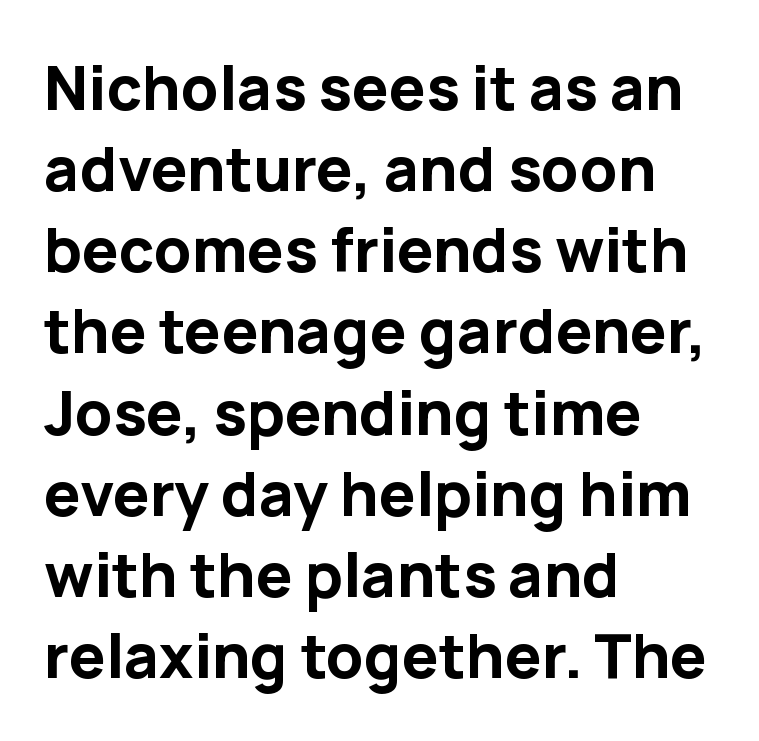
The image shows 61 px bold sans-serif type, upright; set left-aligned, normal line spacing (1.33x), normal letter spacing, not underlined; low stroke contrast and a medium x-height.
